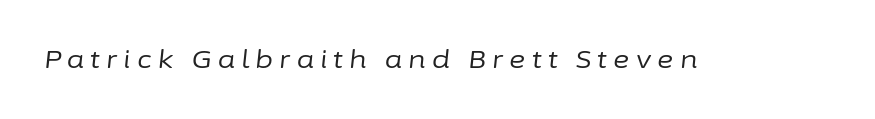
{"italic": "yes", "lean": "right", "slant_degrees": 6, "bold": "no", "underline": "no", "letter_spacing": "wide", "letter_spacing_em": 0.25, "glyph_px": 25}
